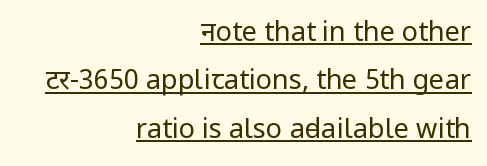
{"italic": "no", "bold": "no", "underline": "yes", "align": "right", "line_spacing_ratio": 1.79, "letter_spacing": "normal", "letter_spacing_em": 0.0, "glyph_px": 27}
